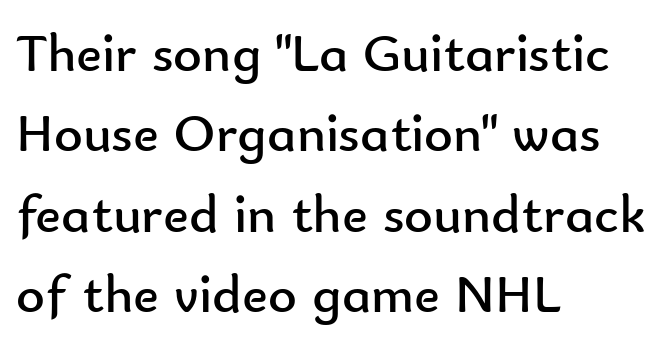
{"serif": "no", "italic": "no", "bold": "no", "weight": "regular", "width": "normal", "stroke_contrast": "low", "x_height": "small", "monospaced": "no", "underline": "no", "align": "left", "line_spacing": "normal", "line_spacing_ratio": 1.46, "letter_spacing": "normal", "letter_spacing_em": 0.0, "glyph_px": 55}
